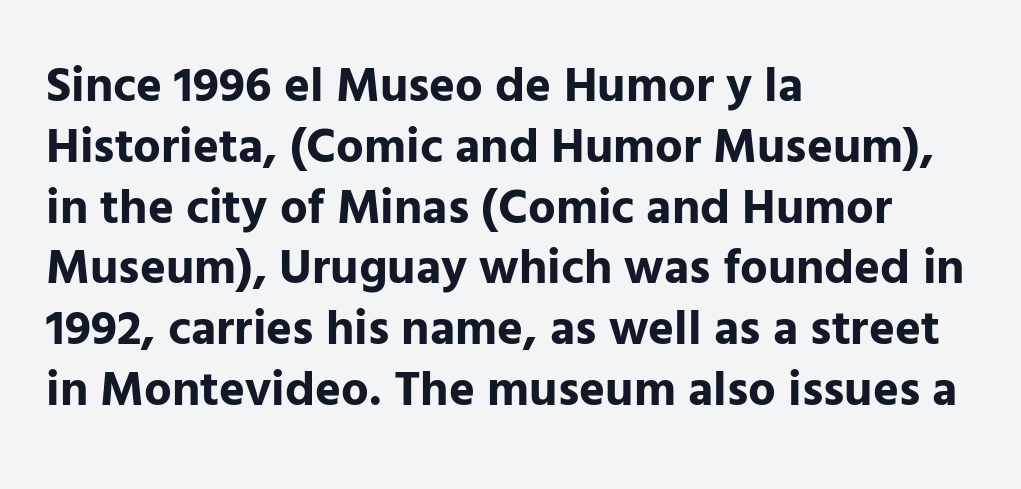
Notice how thick the strokes are: this is what a full bold looks like. In terms of letterspacing, this is plain default setting. Type style note: lacks serifs. Underline: absent. The lines in this sample share a left origin and differ only in where they stop.
